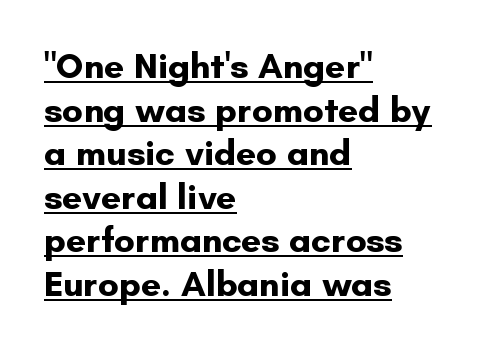
{"serif": "no", "italic": "no", "bold": "yes", "weight": "bold", "width": "normal", "stroke_contrast": "low", "x_height": "small", "monospaced": "no", "underline": "yes", "align": "left", "line_spacing_ratio": 1.21, "letter_spacing": "normal", "letter_spacing_em": 0.0, "glyph_px": 36}
